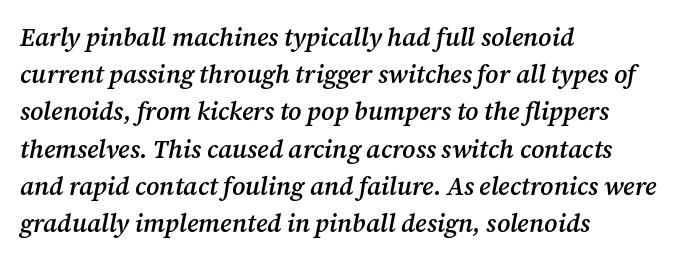
Just letters on the line, the space beneath them empty. These lines stack with their left ends in a neat column. The rows are spaced the way most documents space them. This rendering leaves character spacing at its baseline value.
